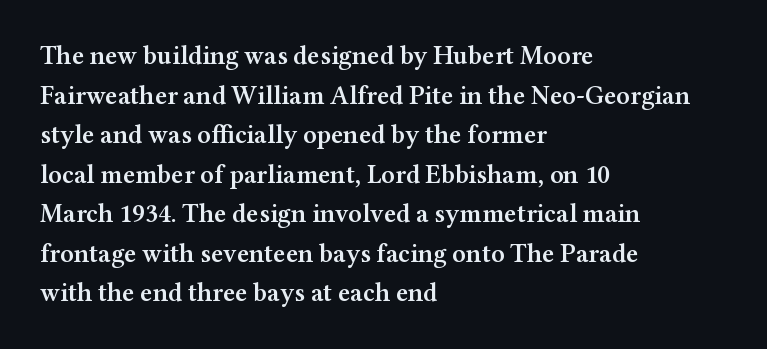
The image shows 26 px text type, upright; set left-aligned, normal line spacing (1.52x), normal letter spacing, not underlined.
